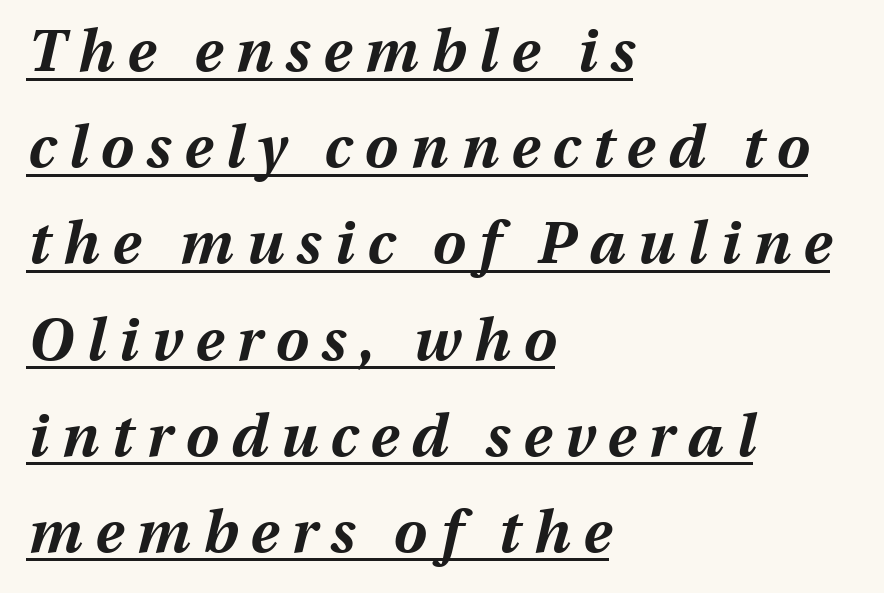
Q: Is the text bold? A: Yes.
Q: Is the text italic (slanted)? A: Yes, it leans right by about 13 degrees.
Q: Is the text underlined? A: Yes.
Q: How is the paragraph aligned? A: Left-aligned.
Q: Is the spacing between letters normal or unusually wide? A: Unusually wide.
Q: Is the spacing between lines tight, normal or loose? A: Normal.
Q: Width (condensed, normal, or wide)? A: Normal.
Q: Stroke contrast? A: Medium.
Q: x-height? A: Medium.
Q: Monospaced? A: No.
